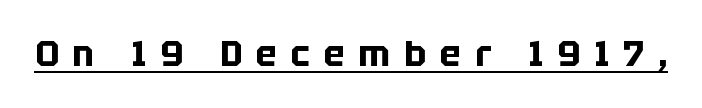
{"serif": "no", "italic": "no", "bold": "yes", "weight": "bold", "width": "normal", "stroke_contrast": "low", "x_height": "large", "monospaced": "no", "underline": "yes", "letter_spacing": "wide", "letter_spacing_em": 0.4, "glyph_px": 35}
